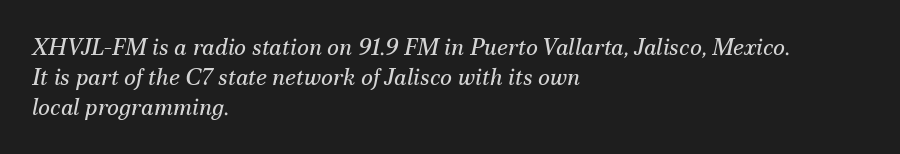
Q: Is the text bold? A: No.
Q: Is the text italic (slanted)? A: Yes, it leans right by about 12 degrees.
Q: Is the text underlined? A: No.
Q: How is the paragraph aligned? A: Left-aligned.
Q: Is the spacing between letters normal or unusually wide? A: Normal.
Q: Is the spacing between lines tight, normal or loose? A: Normal.
